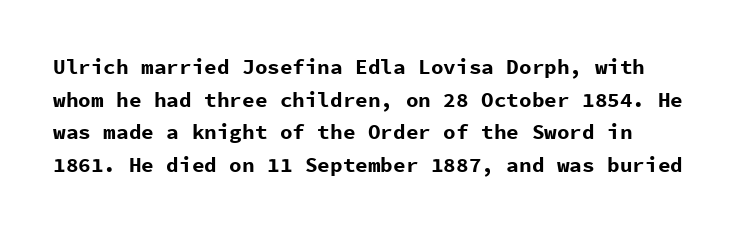
{"italic": "no", "bold": "yes", "underline": "no", "align": "left", "line_spacing": "normal", "line_spacing_ratio": 1.55, "letter_spacing": "normal", "letter_spacing_em": 0.0, "glyph_px": 21}
